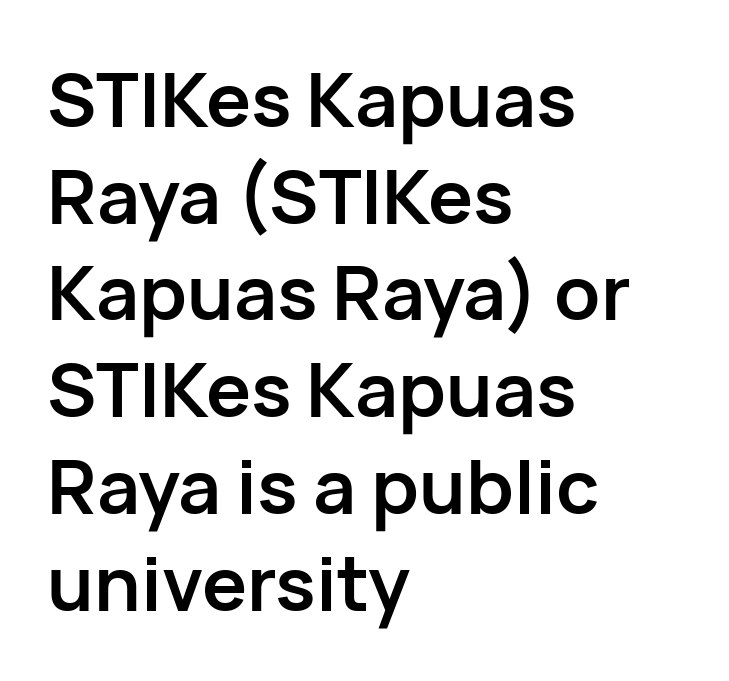
The image shows 75 px semibold sans-serif type, upright; set left-aligned, normal line spacing (1.29x), normal letter spacing, not underlined; low stroke contrast and a medium x-height.
